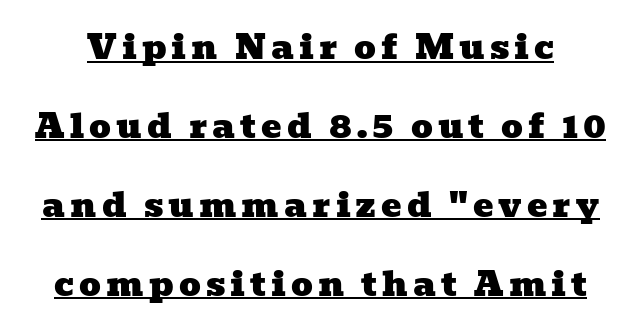
{"serif": "yes", "width": "wide", "stroke_contrast": "low", "x_height": "medium", "monospaced": "no", "underline": "yes", "line_spacing": "loose", "line_spacing_ratio": 2.32, "glyph_px": 34}
